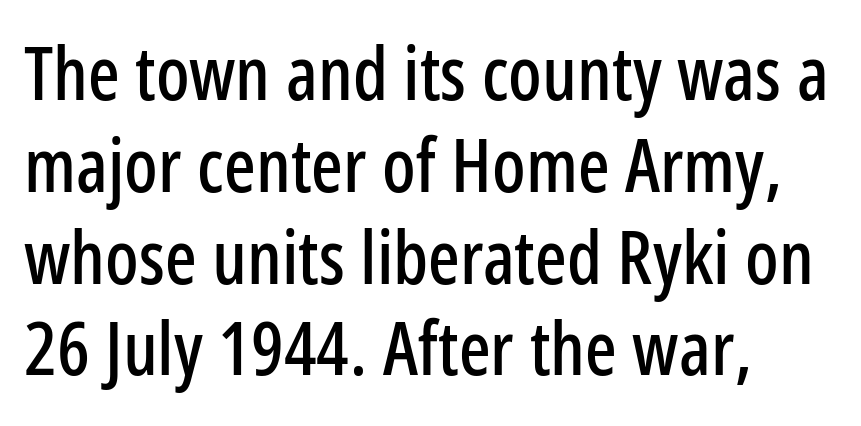
{"serif": "no", "italic": "no", "width": "condensed", "stroke_contrast": "low", "x_height": "medium", "monospaced": "no", "underline": "no", "align": "left", "line_spacing_ratio": 1.24, "letter_spacing": "normal", "letter_spacing_em": 0.0, "glyph_px": 74}
